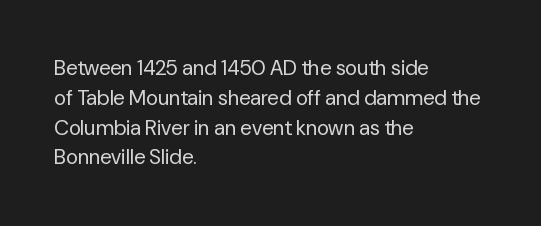
{"italic": "no", "bold": "no", "underline": "no", "align": "left", "line_spacing": "normal", "line_spacing_ratio": 1.42, "letter_spacing": "normal", "letter_spacing_em": 0.0, "glyph_px": 21}
